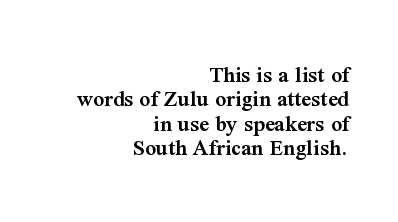
Glance below the letters and you will spot only blank space. The tracking reads as untouched default to a designer's eye. Is there much room between lines? No — they nearly touch. Does the weight exceed regular? Yes, but only to semibold. No italicization has been applied; the sample stays upright. Compared with a flush-left layout, this one pins lines to the opposite, right side.
